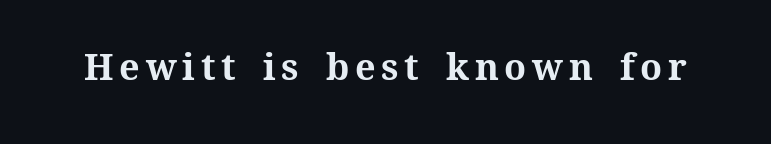
{"italic": "no", "bold": "yes", "weight": "bold", "width": "normal", "stroke_contrast": "medium", "x_height": "medium", "monospaced": "no", "underline": "no", "glyph_px": 36}
